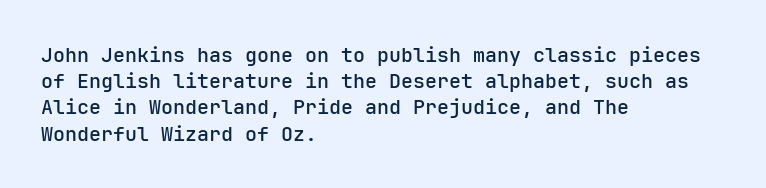
Q: Is the text bold? A: Semi-bold.
Q: Is the text italic (slanted)? A: No, it is upright.
Q: Is the text underlined? A: No.
Q: How is the paragraph aligned? A: Left-aligned.
Q: Is the spacing between letters normal or unusually wide? A: Normal.
Q: Is the spacing between lines tight, normal or loose? A: Normal.
